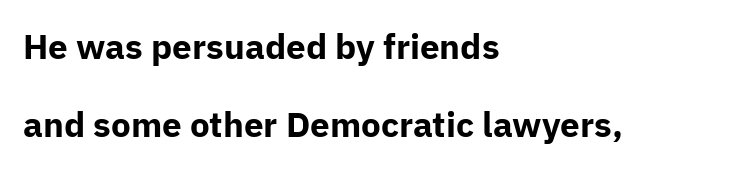
Is there any slant? The stems are plumb. The passage shown is typed in a proportional face where columns would drift. Is the letter spacing exaggerated? No — it looks like the ordinary default. These words are printed bold, with thick strokes throughout. The lines in this sample share a left origin and differ only in where they stop.
